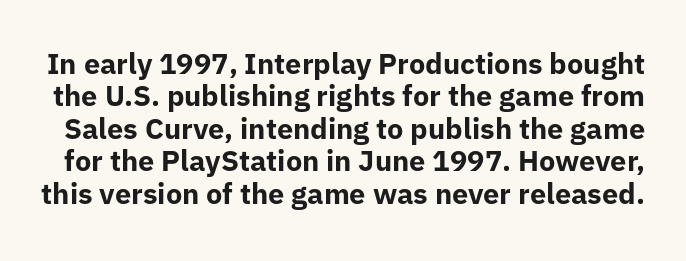
Q: Is the text bold? A: Yes.
Q: Is the text italic (slanted)? A: No, it is upright.
Q: Is the typeface a serif or a sans-serif typeface? A: Sans-serif.
Q: Is the text underlined? A: No.
Q: Is the spacing between letters normal or unusually wide? A: Normal.
Q: Is the spacing between lines tight, normal or loose? A: Tight.
Q: Width (condensed, normal, or wide)? A: Normal.
Q: Stroke contrast? A: Low.
Q: x-height? A: Medium.
Q: Monospaced? A: No.
